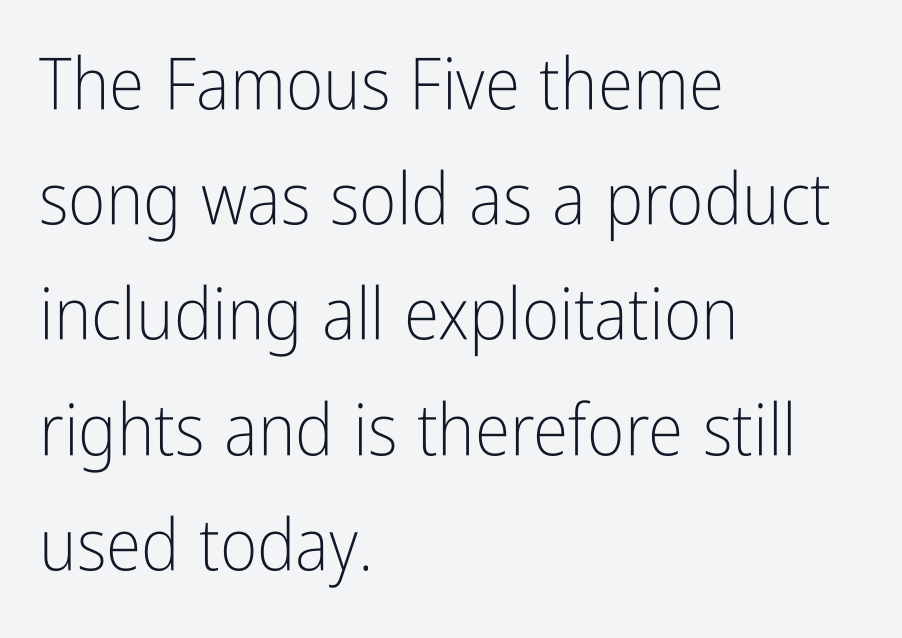
Q: Is the text bold? A: No.
Q: Is the text italic (slanted)? A: No, it is upright.
Q: Is the typeface a serif or a sans-serif typeface? A: Sans-serif.
Q: Is the text underlined? A: No.
Q: How is the paragraph aligned? A: Left-aligned.
Q: Is the spacing between letters normal or unusually wide? A: Normal.
Q: Is the spacing between lines tight, normal or loose? A: Normal.
Q: Width (condensed, normal, or wide)? A: Condensed.
Q: Stroke contrast? A: Low.
Q: x-height? A: Medium.
Q: Monospaced? A: No.
